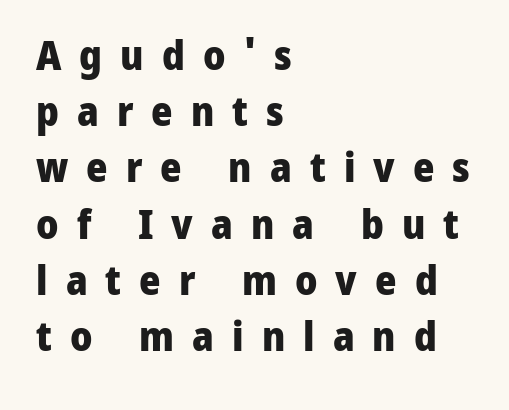
Q: Is the text bold? A: Yes.
Q: Is the text italic (slanted)? A: No, it is upright.
Q: Is the typeface a serif or a sans-serif typeface? A: Sans-serif.
Q: Is the text underlined? A: No.
Q: How is the paragraph aligned? A: Left-aligned.
Q: Is the spacing between letters normal or unusually wide? A: Unusually wide.
Q: Is the spacing between lines tight, normal or loose? A: Normal.
Q: Width (condensed, normal, or wide)? A: Normal.
Q: Stroke contrast? A: Low.
Q: x-height? A: Medium.
Q: Monospaced? A: No.
